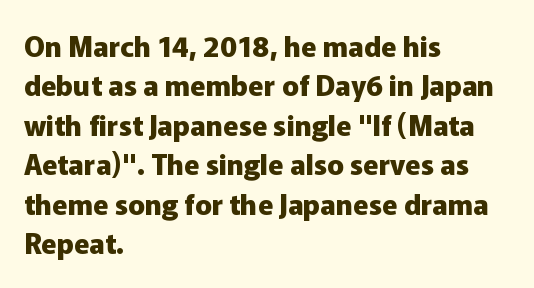
{"serif": "no", "italic": "no", "bold": "yes", "weight": "heavy", "width": "normal", "stroke_contrast": "low", "x_height": "medium", "monospaced": "no", "underline": "no", "align": "left", "line_spacing": "normal", "line_spacing_ratio": 1.41, "letter_spacing": "normal", "letter_spacing_em": 0.0, "glyph_px": 28}
